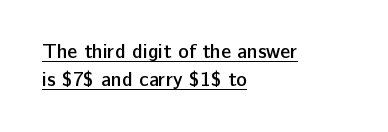
Semibold letterforms, between regular and bold. Like a heading marked for emphasis, these lines bear an underscore. Regarding leading, the lines here are spaced in the standard way. This rendering leaves character spacing at its baseline value.
